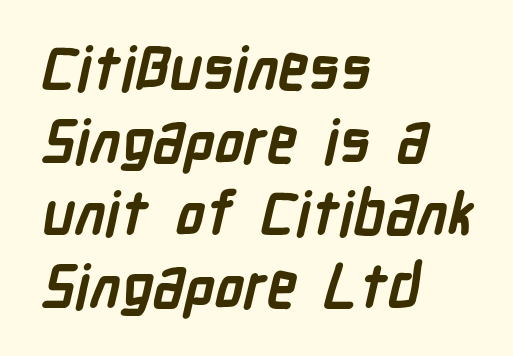
{"serif": "no", "bold": "yes", "weight": "semibold", "width": "condensed", "stroke_contrast": "low", "x_height": "medium", "monospaced": "no", "underline": "no", "align": "left", "line_spacing_ratio": 1.21, "letter_spacing": "normal", "letter_spacing_em": 0.0, "glyph_px": 60}
